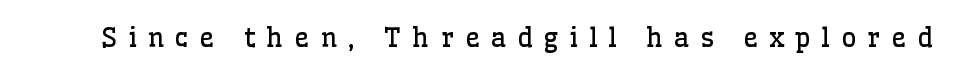
Letter spacing: wide. Has an underline been added? It has not. A typesetter would mark this as roman, not italic. No heavy texture on the line: the type isn't bold.
